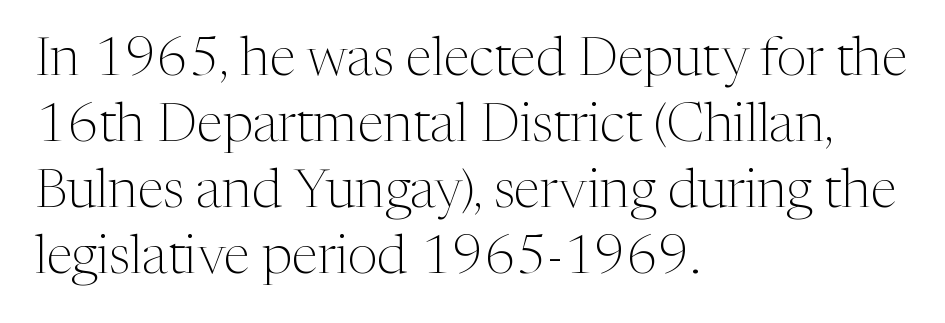
{"serif": "yes", "italic": "no", "bold": "no", "weight": "light", "width": "normal", "stroke_contrast": "medium", "x_height": "medium", "monospaced": "no", "underline": "no", "align": "left", "line_spacing_ratio": 1.22, "letter_spacing": "normal", "letter_spacing_em": 0.0, "glyph_px": 54}
